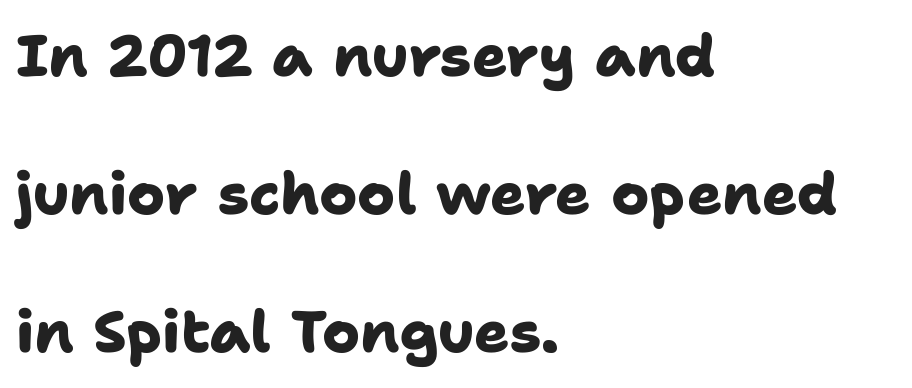
{"serif": "no", "bold": "yes", "weight": "heavy", "width": "normal", "stroke_contrast": "low", "x_height": "medium", "monospaced": "no", "underline": "no", "align": "left", "line_spacing": "loose", "line_spacing_ratio": 2.38, "letter_spacing": "normal", "letter_spacing_em": 0.0, "glyph_px": 58}
